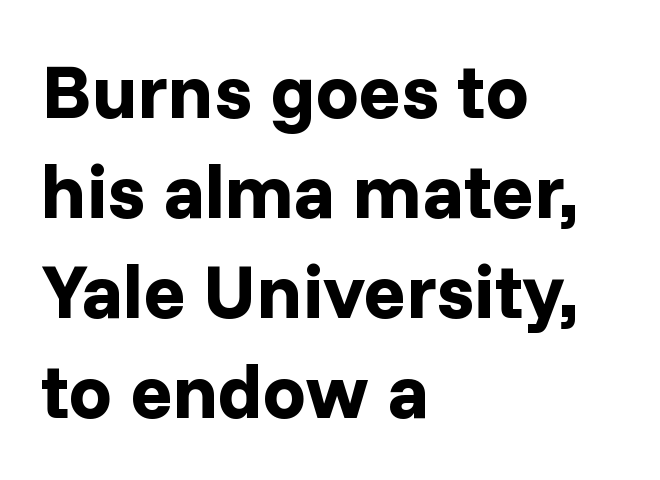
You could not count columns in this text — the font is proportionally spaced. Check where the strokes stop: nothing finishes them off — pure sans. Rows of type keep a routine distance in the vertical direction. Tall strokes in this sample are plumb rather than angled. Heavy, bold letterforms. The text block is weighted toward the left margin, trailing off unevenly rightward.
